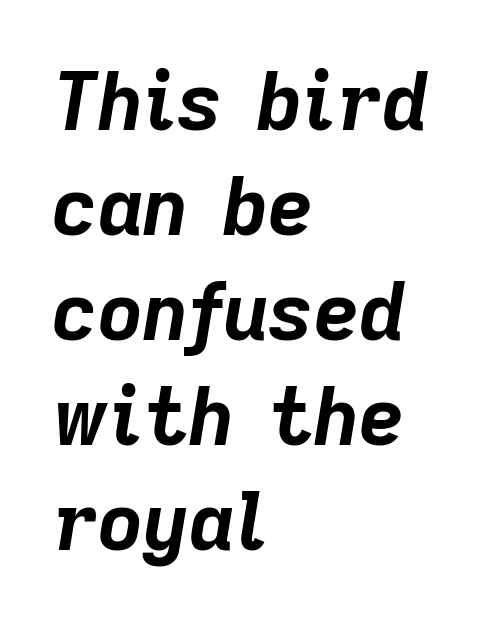
Q: Is the text bold? A: Yes.
Q: Is the text italic (slanted)? A: Yes, it leans right by about 9 degrees.
Q: Is the text underlined? A: No.
Q: How is the paragraph aligned? A: Left-aligned.
Q: Is the spacing between letters normal or unusually wide? A: Normal.
Q: Is the spacing between lines tight, normal or loose? A: Normal.
Q: Width (condensed, normal, or wide)? A: Normal.
Q: Stroke contrast? A: Low.
Q: x-height? A: Medium.
Q: Monospaced? A: No.
